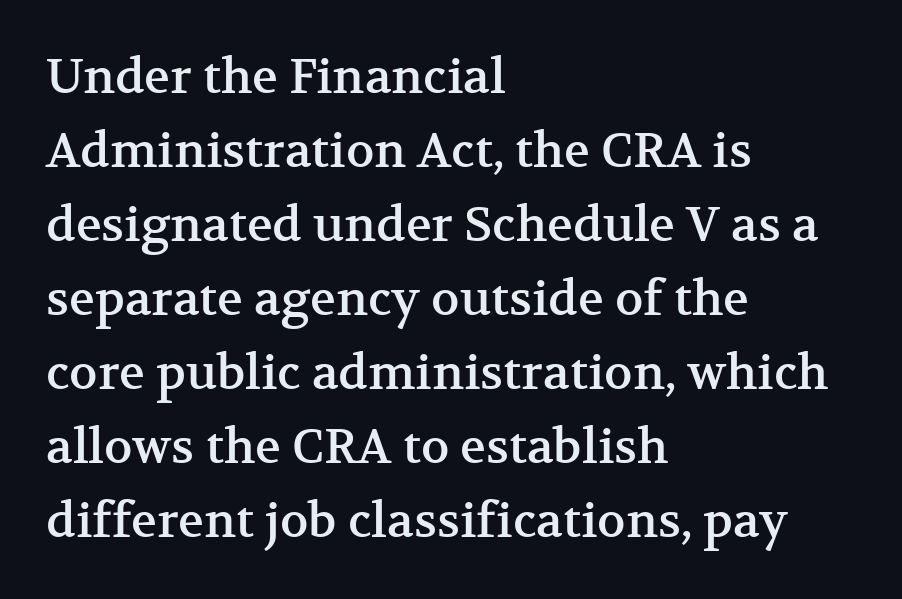
The leading is moderate, giving the passage an even texture. Varying glyph widths throughout — classic text-font behaviour. The typesetter chose a ragged-right arrangement here. Spacing between characters is what you'd get straight out of the box. A typesetter would mark this as roman, not italic. Yep, those are serifs on the letters.
